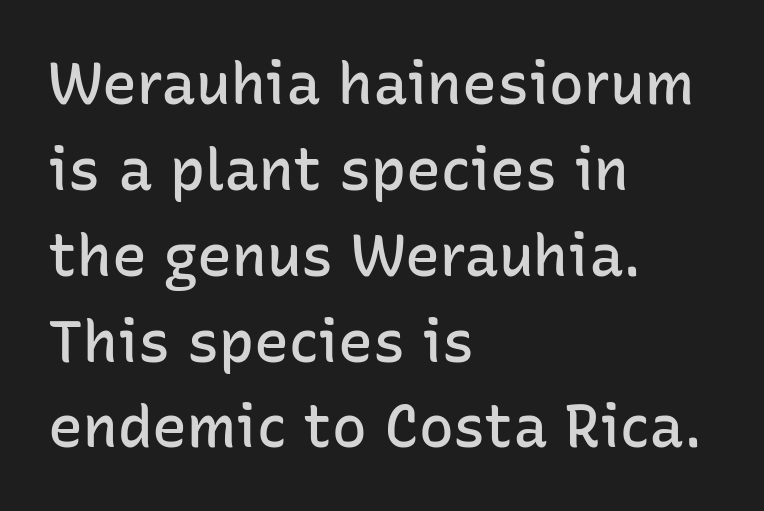
The image shows 58 px semibold sans-serif type, upright; set left-aligned, normal line spacing (1.48x), normal letter spacing, not underlined; low stroke contrast and a medium x-height.
